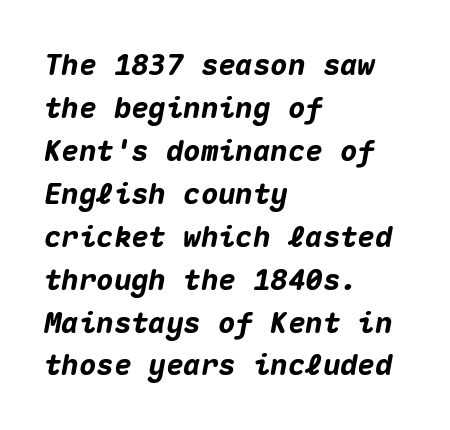
Q: Is the text bold? A: Yes.
Q: Is the text italic (slanted)? A: Yes, it leans right by about 10 degrees.
Q: Is the text underlined? A: No.
Q: How is the paragraph aligned? A: Left-aligned.
Q: Is the spacing between letters normal or unusually wide? A: Normal.
Q: Is the spacing between lines tight, normal or loose? A: Normal.
Q: Width (condensed, normal, or wide)? A: Normal.
Q: Stroke contrast? A: Medium.
Q: x-height? A: Medium.
Q: Monospaced? A: Yes.
